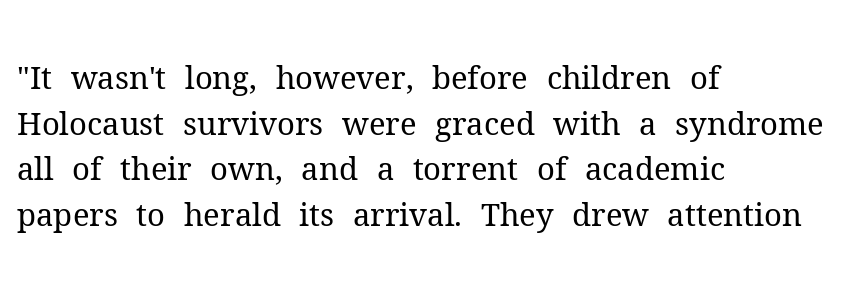
The image shows 31 px regular-weight serif type, upright; set left-aligned, normal line spacing (1.47x), normal letter spacing, not underlined; medium stroke contrast and a medium x-height.
